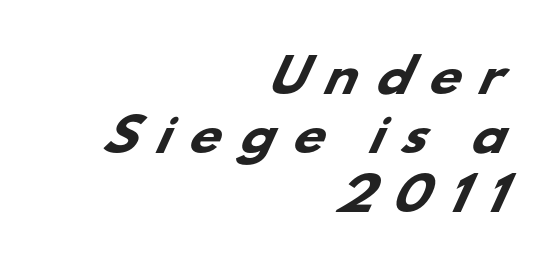
{"serif": "no", "bold": "yes", "weight": "heavy", "width": "wide", "stroke_contrast": "low", "x_height": "small", "monospaced": "no", "underline": "no", "align": "right", "line_spacing": "normal", "line_spacing_ratio": 1.31, "letter_spacing": "wide", "letter_spacing_em": 0.38, "glyph_px": 45}
